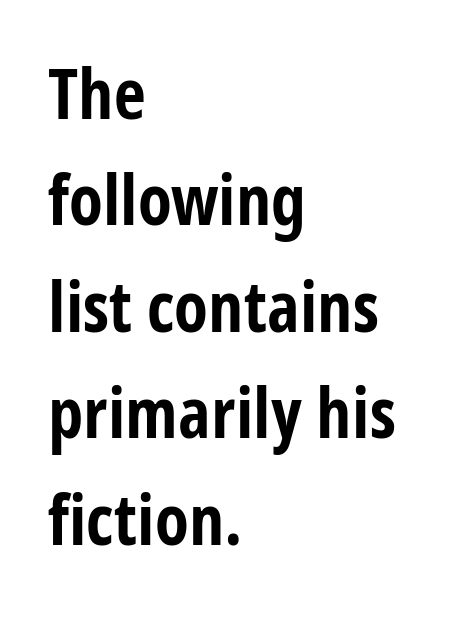
Q: Is the text bold? A: Yes.
Q: Is the text italic (slanted)? A: No, it is upright.
Q: Is the typeface a serif or a sans-serif typeface? A: Sans-serif.
Q: Is the text underlined? A: No.
Q: How is the paragraph aligned? A: Left-aligned.
Q: Is the spacing between letters normal or unusually wide? A: Normal.
Q: Is the spacing between lines tight, normal or loose? A: Normal.
Q: Width (condensed, normal, or wide)? A: Condensed.
Q: Stroke contrast? A: Low.
Q: x-height? A: Medium.
Q: Monospaced? A: No.
